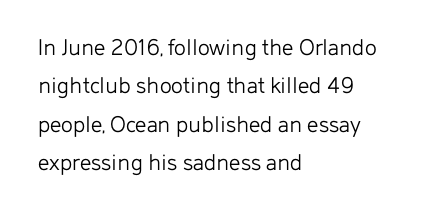
The image shows 25 px text type, upright; set left-aligned, normal line spacing (1.54x), normal letter spacing, not underlined.
